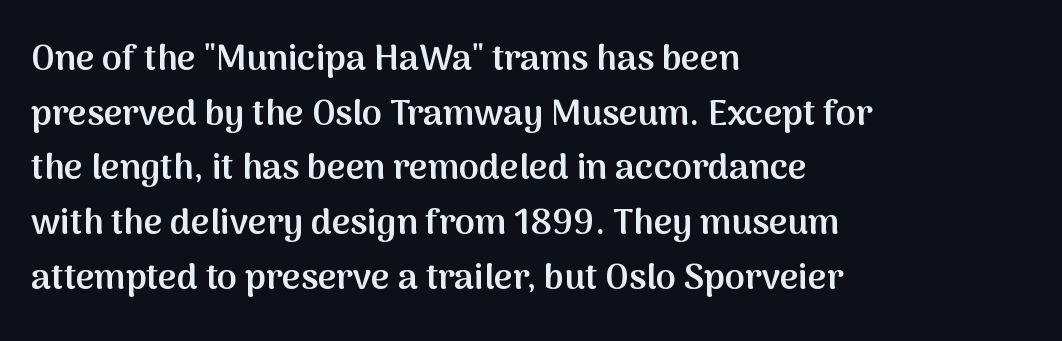
Q: Is the text bold? A: Semi-bold.
Q: Is the text italic (slanted)? A: No, it is upright.
Q: Is the typeface a serif or a sans-serif typeface? A: Sans-serif.
Q: Is the text underlined? A: No.
Q: How is the paragraph aligned? A: Left-aligned.
Q: Is the spacing between letters normal or unusually wide? A: Normal.
Q: Is the spacing between lines tight, normal or loose? A: Normal.
Q: Width (condensed, normal, or wide)? A: Normal.
Q: Stroke contrast? A: Medium.
Q: x-height? A: Medium.
Q: Monospaced? A: No.
